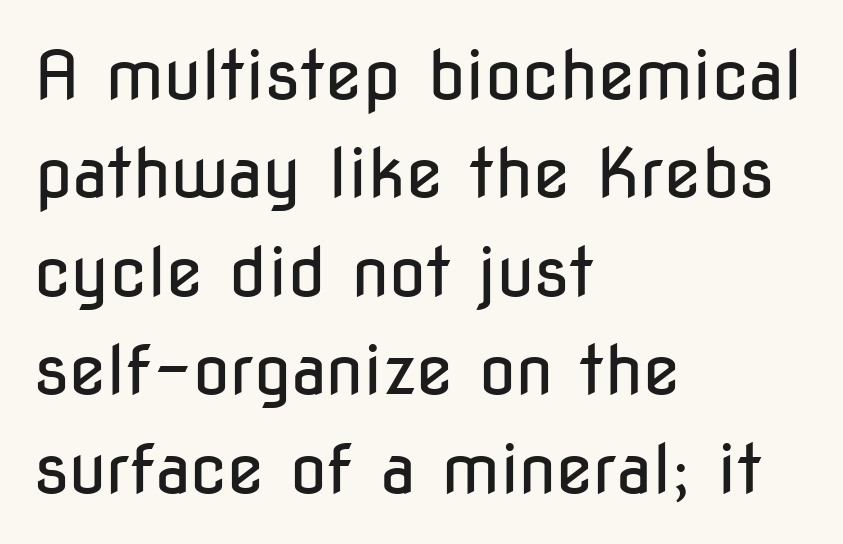
{"serif": "no", "italic": "no", "bold": "no", "weight": "regular", "width": "condensed", "stroke_contrast": "low", "x_height": "medium", "monospaced": "no", "underline": "no", "align": "left", "line_spacing": "normal", "line_spacing_ratio": 1.47, "letter_spacing": "normal", "letter_spacing_em": 0.0, "glyph_px": 67}
